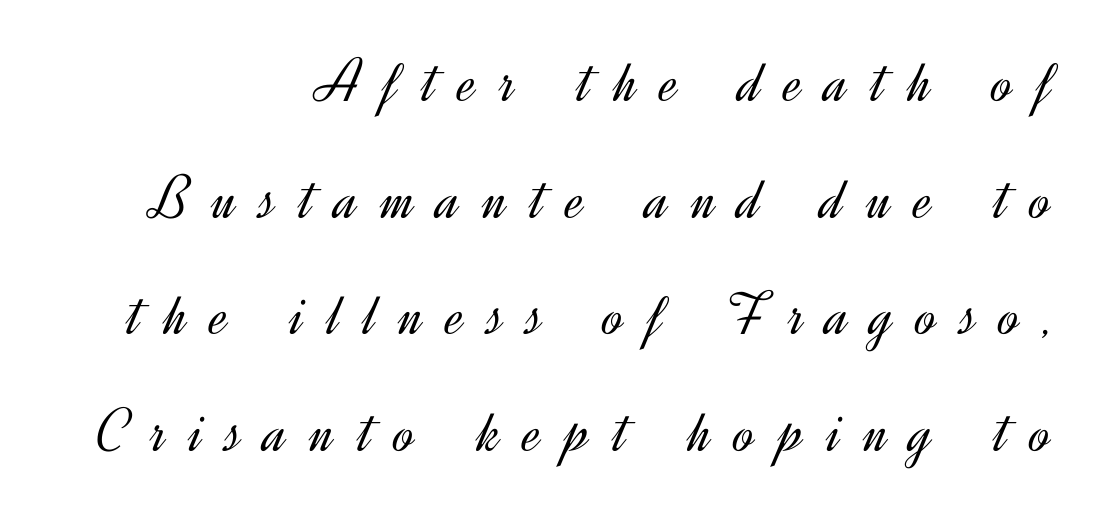
The image shows 63 px light sans-serif type; set right-aligned, line spacing 1.85x, unusually wide letter spacing (+0.37 em), not underlined; a small x-height.
